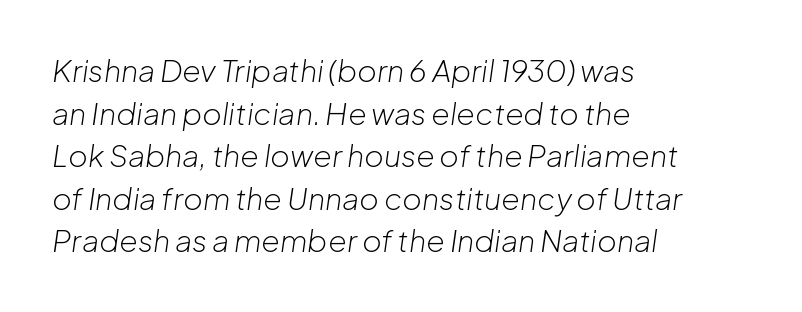
{"italic": "yes", "lean": "right", "slant_degrees": 8, "bold": "no", "weight": "light", "width": "normal", "stroke_contrast": "low", "x_height": "medium", "monospaced": "no", "underline": "no", "align": "left", "line_spacing": "normal", "line_spacing_ratio": 1.42, "letter_spacing": "normal", "letter_spacing_em": 0.0, "glyph_px": 30}
